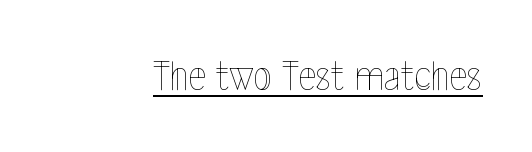
{"italic": "no", "bold": "no", "weight": "thin", "width": "condensed", "x_height": "medium", "monospaced": "no", "underline": "yes", "letter_spacing": "normal", "letter_spacing_em": 0.0, "glyph_px": 43}
